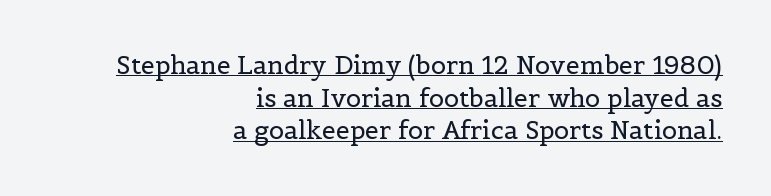
Q: Is the text bold? A: No.
Q: Is the text italic (slanted)? A: No, it is upright.
Q: Is the text underlined? A: Yes.
Q: How is the paragraph aligned? A: Right-aligned.
Q: Is the spacing between letters normal or unusually wide? A: Normal.
Q: Is the spacing between lines tight, normal or loose? A: Normal.
